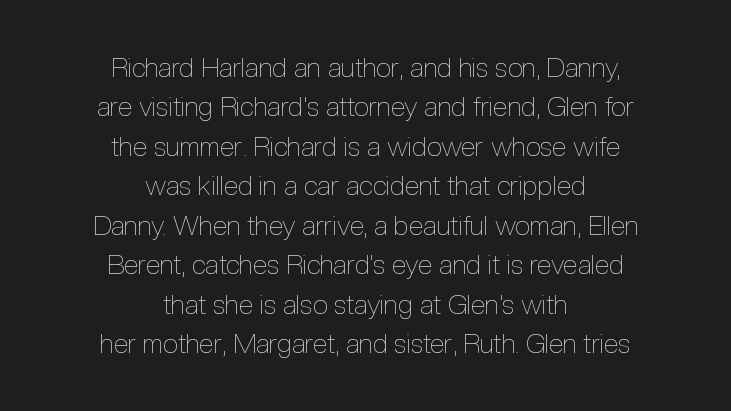
The passage shown has conventional tracking throughout. The typesetter chose a symmetrical, centered arrangement here. This block has exactly the height ordinary leading produces. Is the stroke heavy? The answer is a plain regular-or-lighter. Upright lettering throughout.
